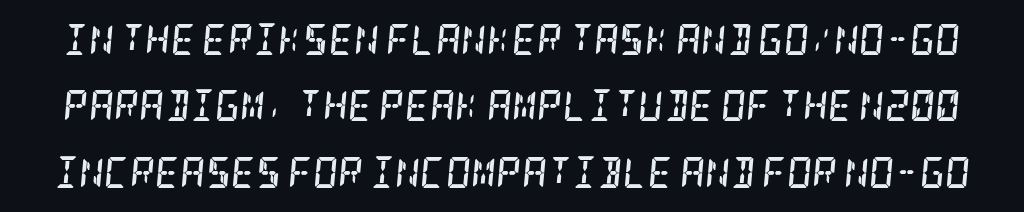
Letters rest on an invisible, unmarked baseline. Yep, those are serifs on the letters. This is oblique type, the kind used for emphasis or titles. A typesetter would call this zero additional tracking.
